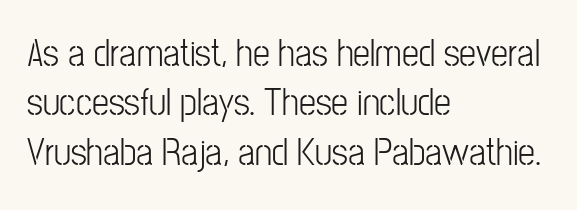
{"serif": "no", "italic": "no", "width": "condensed", "stroke_contrast": "low", "x_height": "medium", "monospaced": "no", "underline": "no", "align": "left", "line_spacing": "normal", "line_spacing_ratio": 1.3, "letter_spacing": "normal", "letter_spacing_em": 0.0, "glyph_px": 38}
